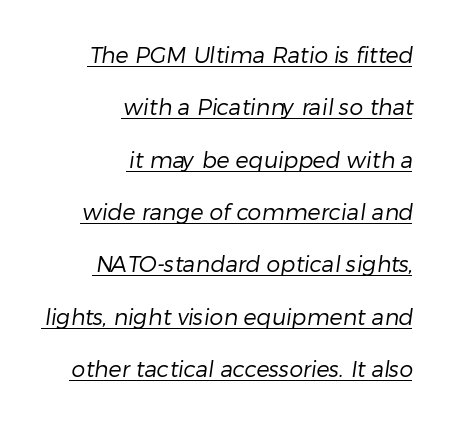
Q: Is the text bold? A: No.
Q: Is the text underlined? A: Yes.
Q: How is the paragraph aligned? A: Right-aligned.
Q: Is the spacing between letters normal or unusually wide? A: Normal.
Q: Is the spacing between lines tight, normal or loose? A: Loose.
